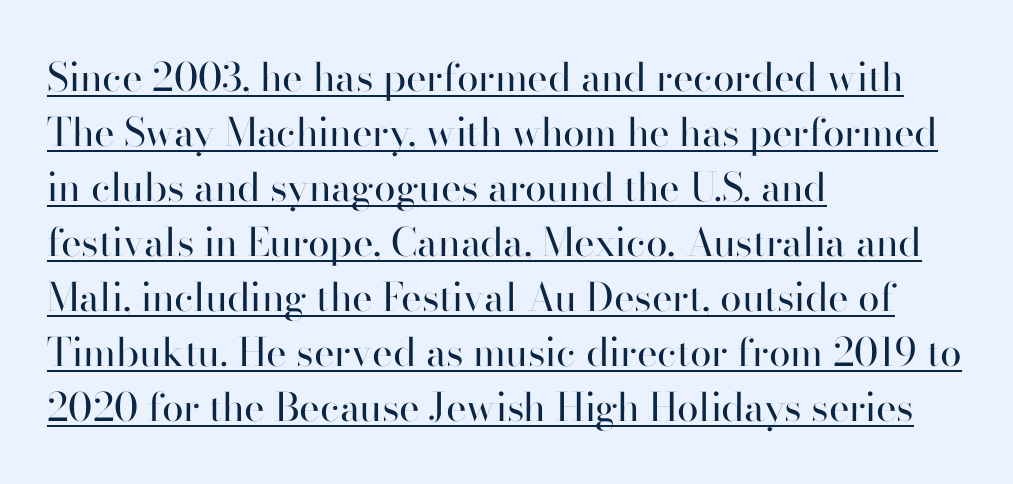
Q: Is the text bold? A: No.
Q: Is the text italic (slanted)? A: No, it is upright.
Q: Is the typeface a serif or a sans-serif typeface? A: Sans-serif.
Q: Is the text underlined? A: Yes.
Q: How is the paragraph aligned? A: Left-aligned.
Q: Is the spacing between letters normal or unusually wide? A: Normal.
Q: Is the spacing between lines tight, normal or loose? A: Normal.
Q: Width (condensed, normal, or wide)? A: Normal.
Q: Stroke contrast? A: High.
Q: x-height? A: Small.
Q: Monospaced? A: No.
